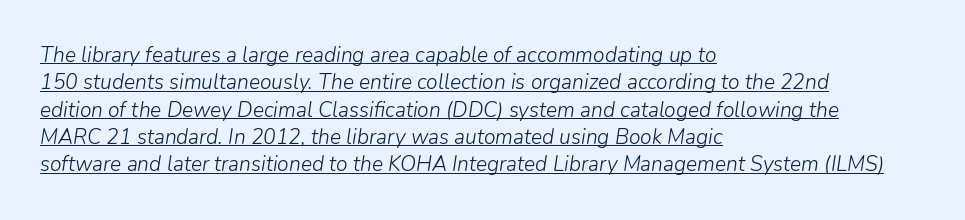
Q: Is the text bold? A: No.
Q: Is the text italic (slanted)? A: Yes, it leans right by about 9 degrees.
Q: Is the text underlined? A: Yes.
Q: How is the paragraph aligned? A: Left-aligned.
Q: Is the spacing between letters normal or unusually wide? A: Normal.
Q: Is the spacing between lines tight, normal or loose? A: Normal.
